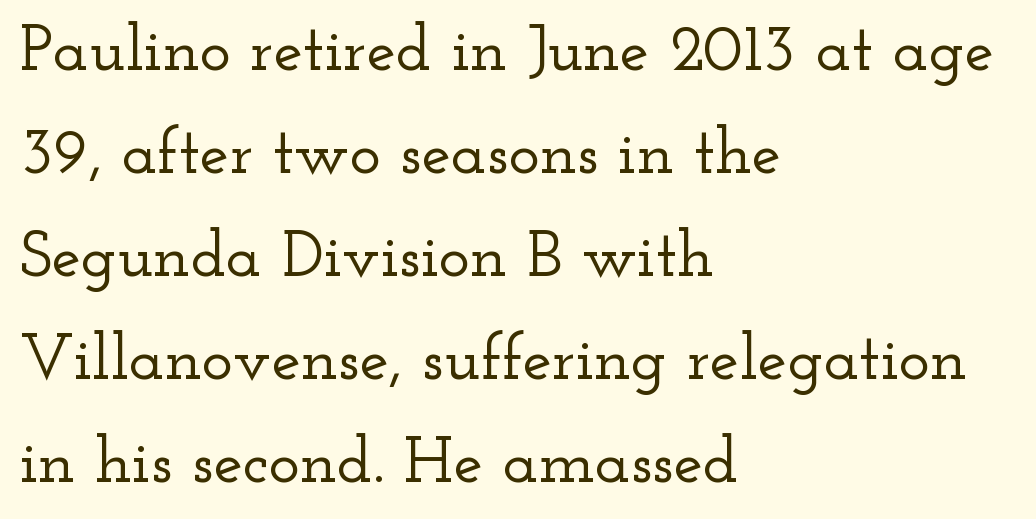
{"serif": "yes", "italic": "no", "width": "wide", "stroke_contrast": "low", "x_height": "small", "monospaced": "no", "underline": "no", "align": "left", "line_spacing": "normal", "line_spacing_ratio": 1.56, "letter_spacing": "normal", "letter_spacing_em": 0.0, "glyph_px": 66}
